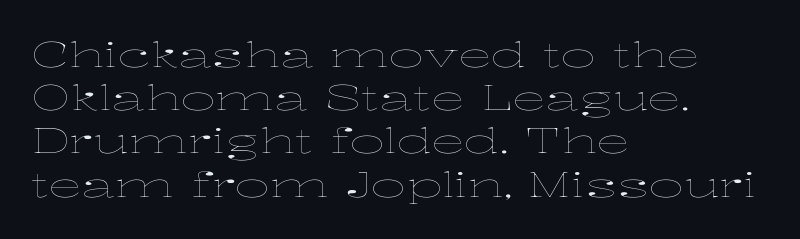
The image shows 34 px thin, wide type, upright; set left-aligned, normal line spacing (1.27x), normal letter spacing, not underlined; low stroke contrast and a medium x-height.
